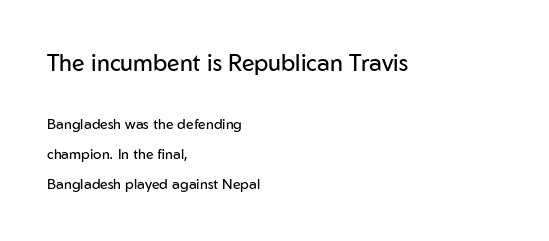
Q: Is the text bold? A: No.
Q: Is the text italic (slanted)? A: No, it is upright.
Q: Is the text underlined? A: No.
Q: How is the paragraph aligned? A: Left-aligned.
Q: Is the spacing between letters normal or unusually wide? A: Normal.
Q: Is the spacing between lines tight, normal or loose? A: Loose.
Q: Which block of text is set in a larger size, the first (top) or the second (bottom)? A: The first (top) one.
